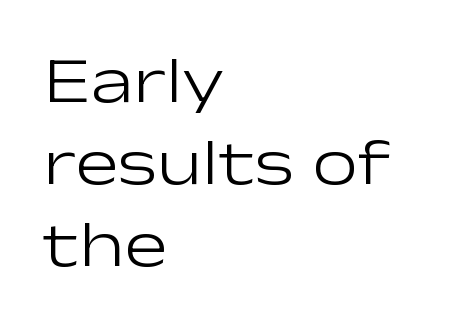
The image shows 65 px light, wide sans-serif type, upright; set left-aligned, normal line spacing (1.26x), normal letter spacing, not underlined; low stroke contrast and a medium x-height.
